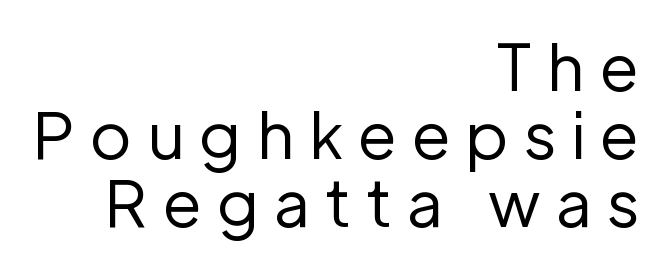
{"serif": "no", "italic": "no", "bold": "no", "weight": "regular", "width": "normal", "stroke_contrast": "low", "x_height": "medium", "monospaced": "no", "underline": "no", "align": "right", "line_spacing": "tight", "line_spacing_ratio": 1.06, "letter_spacing": "wide", "letter_spacing_em": 0.23, "glyph_px": 64}
